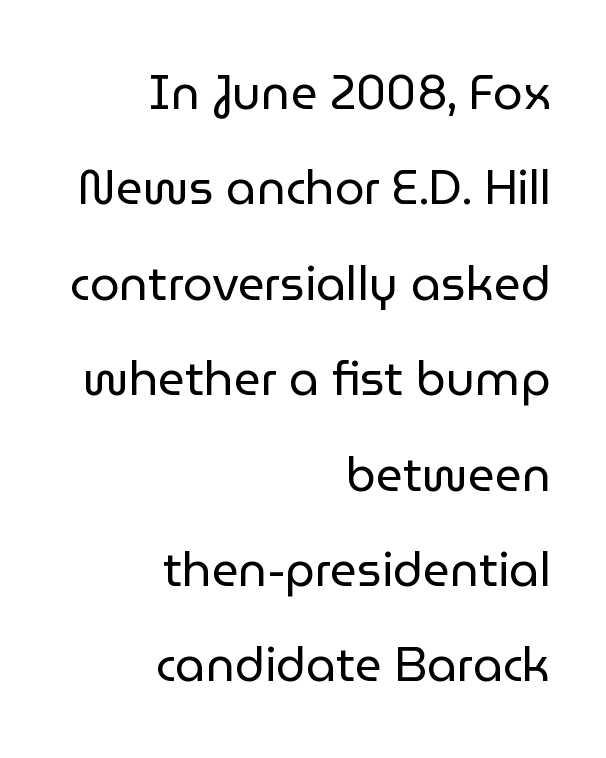
The image shows 47 px regular-weight sans-serif type, upright; set right-aligned, loose line spacing (2.03x), normal letter spacing, not underlined; low stroke contrast and a medium x-height.
